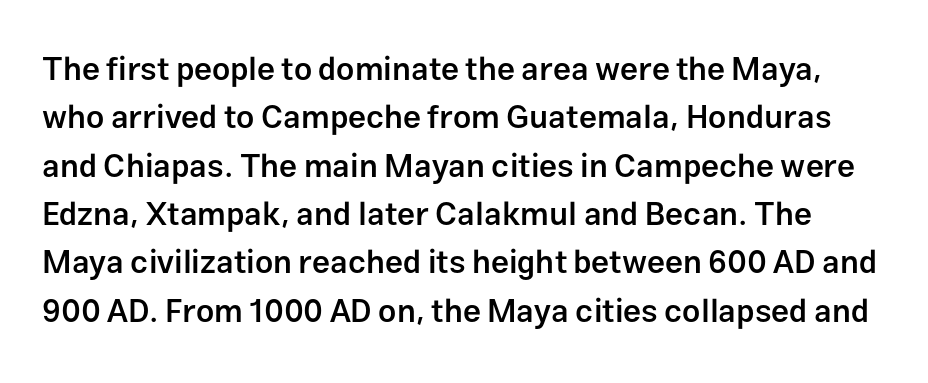
Q: Is the text bold? A: Semi-bold.
Q: Is the text italic (slanted)? A: No, it is upright.
Q: Is the typeface a serif or a sans-serif typeface? A: Sans-serif.
Q: Is the text underlined? A: No.
Q: Is the spacing between letters normal or unusually wide? A: Normal.
Q: Is the spacing between lines tight, normal or loose? A: Normal.
Q: Width (condensed, normal, or wide)? A: Normal.
Q: Stroke contrast? A: Low.
Q: x-height? A: Medium.
Q: Monospaced? A: No.
